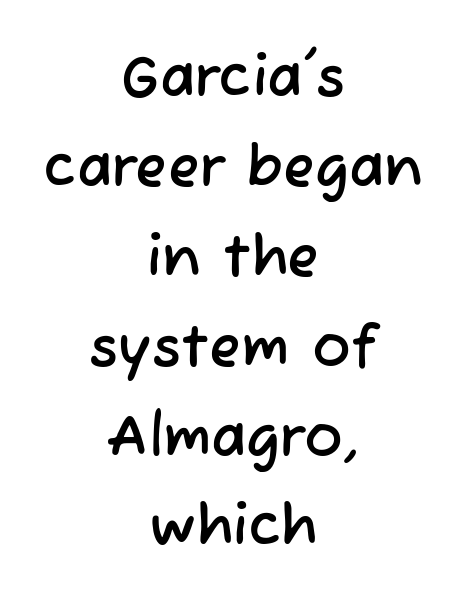
The image shows 58 px sans-serif type; set centered, normal line spacing (1.55x), normal letter spacing, not underlined; low stroke contrast and a medium x-height.
